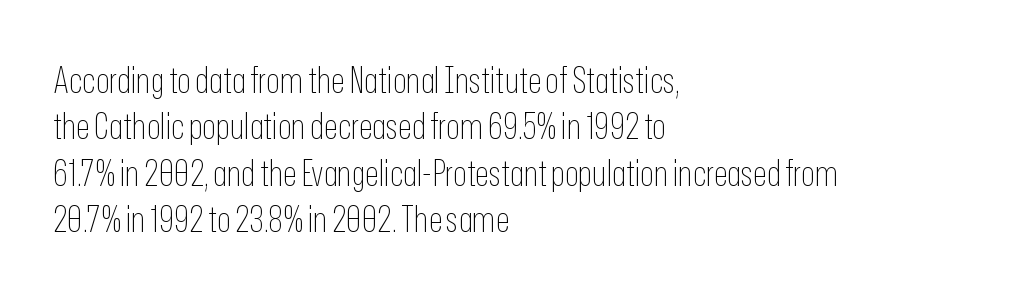
The image shows 36 px thin, condensed sans-serif type, upright; set left-aligned, normal line spacing (1.29x), normal letter spacing, not underlined; low stroke contrast and a medium x-height.
